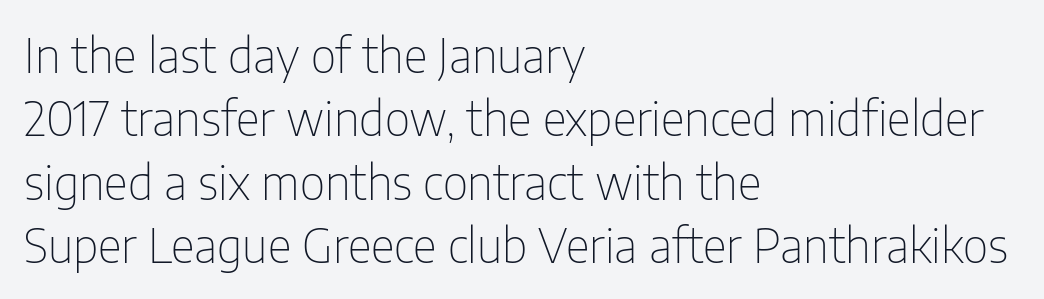
{"serif": "no", "italic": "no", "bold": "no", "weight": "thin", "width": "condensed", "stroke_contrast": "low", "x_height": "medium", "monospaced": "no", "underline": "no", "align": "left", "line_spacing": "normal", "line_spacing_ratio": 1.35, "letter_spacing": "normal", "letter_spacing_em": 0.0, "glyph_px": 47}
